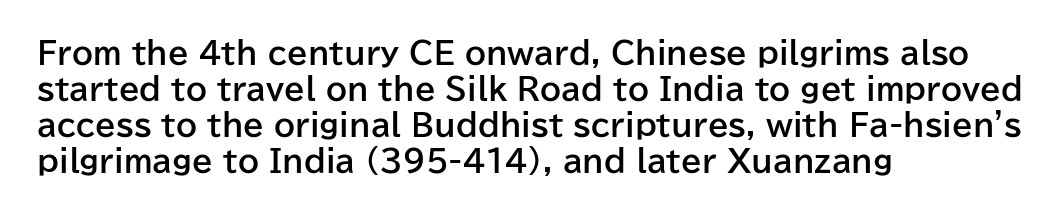
The image shows 30 px bold sans-serif type, upright; set left-aligned, line spacing 1.2x, normal letter spacing, not underlined; low stroke contrast and a medium x-height.
